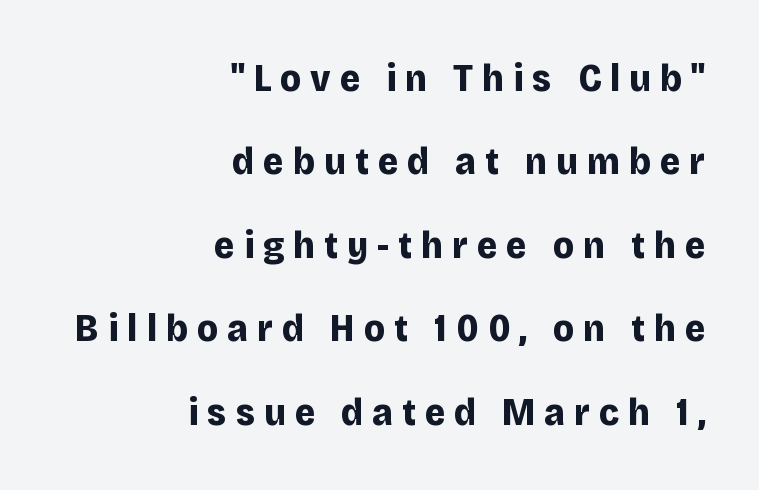
{"serif": "no", "italic": "no", "bold": "yes", "weight": "bold", "width": "normal", "stroke_contrast": "low", "x_height": "large", "monospaced": "no", "underline": "no", "align": "right", "line_spacing": "loose", "line_spacing_ratio": 2.14, "letter_spacing": "wide", "letter_spacing_em": 0.23, "glyph_px": 39}
